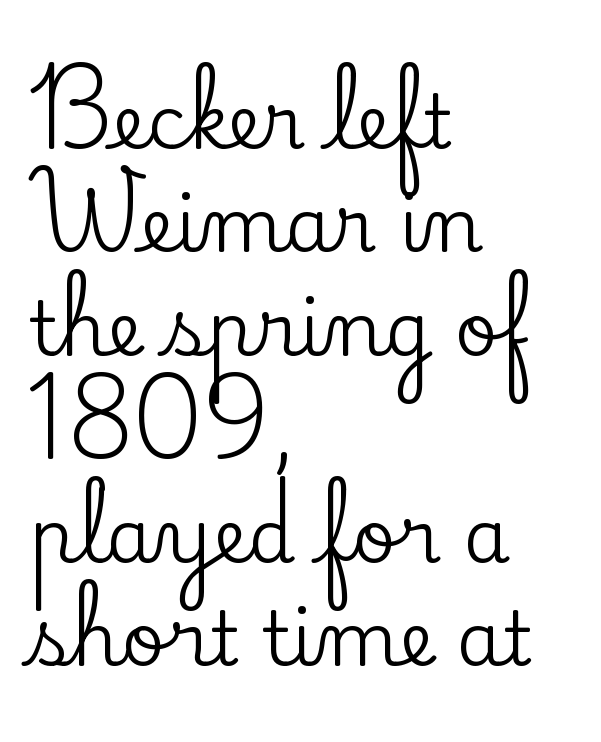
Short note: letters normally spaced. The designer went with a serif here, giving each stem small feet. The baseline area is clear. Vertical strokes here are truly vertical. You could not count columns in this text — the font is proportionally spaced. Teacher's note: observe the even left margin — that is flush-left alignment.
